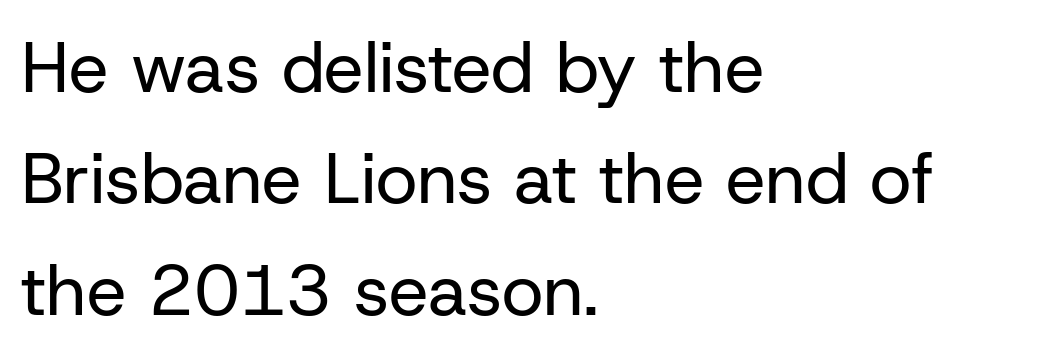
The image shows 71 px regular-weight sans-serif type, upright; set left-aligned, normal line spacing (1.57x), normal letter spacing, not underlined; low stroke contrast and a medium x-height.
